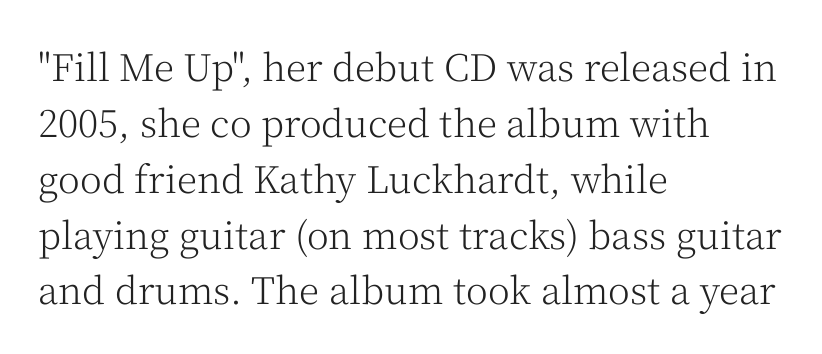
Q: Is the text bold? A: No.
Q: Is the text italic (slanted)? A: No, it is upright.
Q: Is the typeface a serif or a sans-serif typeface? A: Serif.
Q: Is the text underlined? A: No.
Q: How is the paragraph aligned? A: Left-aligned.
Q: Is the spacing between letters normal or unusually wide? A: Normal.
Q: Is the spacing between lines tight, normal or loose? A: Normal.
Q: Width (condensed, normal, or wide)? A: Normal.
Q: Stroke contrast? A: Medium.
Q: x-height? A: Medium.
Q: Monospaced? A: No.
